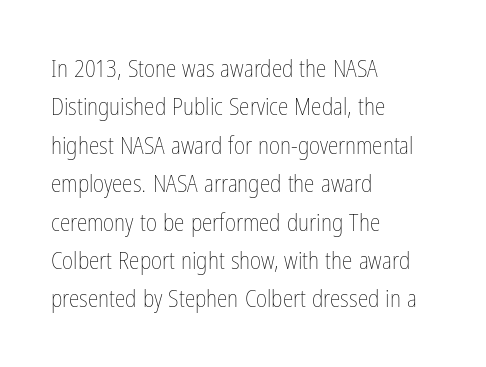
Q: Is the text bold? A: No.
Q: Is the text italic (slanted)? A: No, it is upright.
Q: Is the text underlined? A: No.
Q: How is the paragraph aligned? A: Left-aligned.
Q: Is the spacing between letters normal or unusually wide? A: Normal.
Q: Is the spacing between lines tight, normal or loose? A: Normal.
